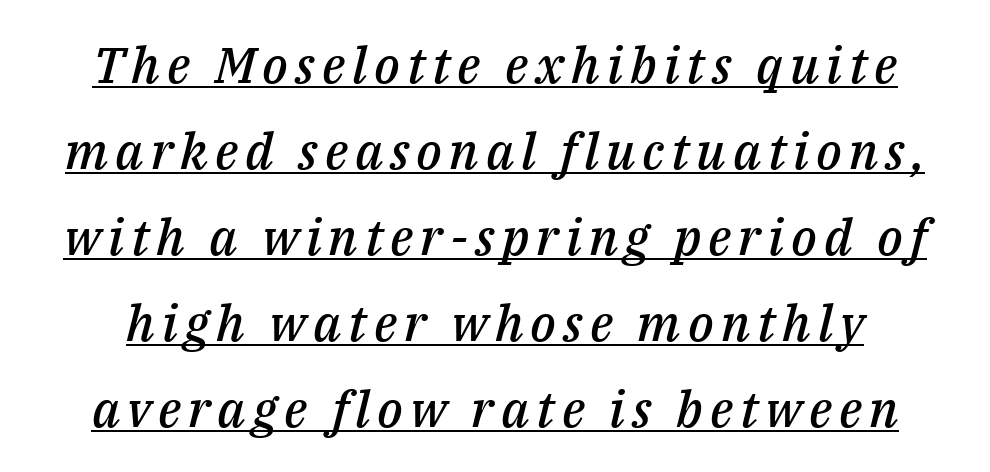
{"italic": "yes", "lean": "right", "slant_degrees": 14, "bold": "semi", "weight": "semibold", "width": "normal", "stroke_contrast": "medium", "x_height": "medium", "monospaced": "no", "underline": "yes", "line_spacing_ratio": 1.72, "glyph_px": 50}
